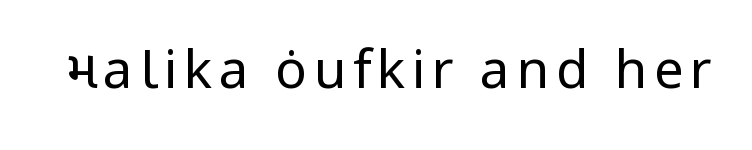
The image shows 53 px regular-weight sans-serif type, upright; set not underlined; low stroke contrast and a medium x-height.
